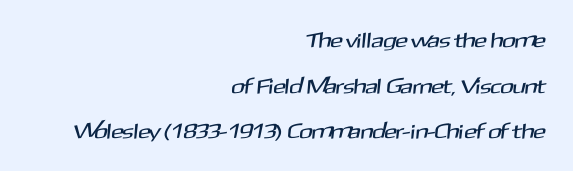
Each row of text sits above clean, open space. Alignment: flush right. What's the leading like? Stretched, with rows far apart. Nobody touched the tracking dial on this one.
